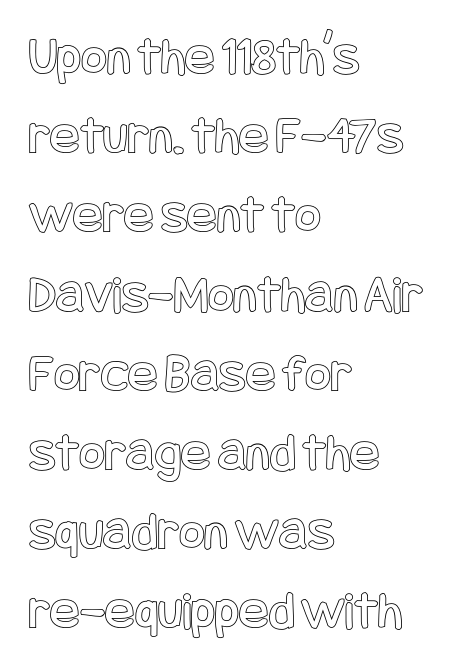
The image shows 55 px condensed type, upright; set left-aligned, normal line spacing (1.44x), normal letter spacing, not underlined; a large x-height.
